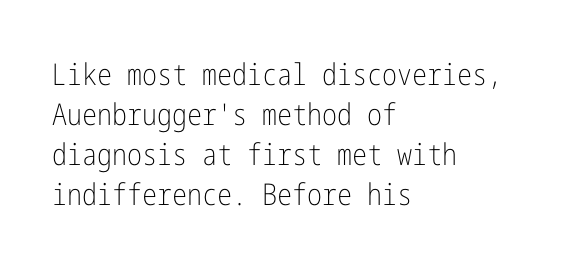
{"serif": "no", "italic": "no", "bold": "no", "weight": "light", "width": "condensed", "stroke_contrast": "low", "x_height": "medium", "underline": "no", "align": "left", "line_spacing": "normal", "line_spacing_ratio": 1.33, "letter_spacing": "normal", "letter_spacing_em": 0.0, "glyph_px": 30}
